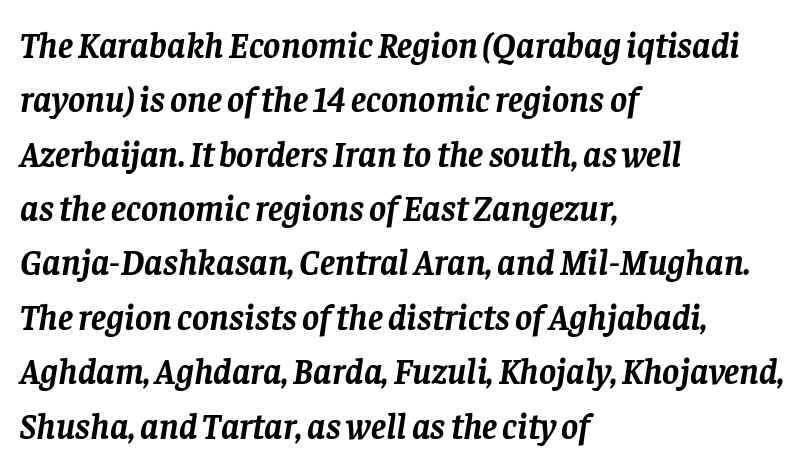
{"serif": "yes", "italic": "yes", "lean": "right", "slant_degrees": 8, "bold": "yes", "weight": "semibold", "width": "normal", "stroke_contrast": "low", "x_height": "large", "monospaced": "no", "underline": "no", "align": "left", "line_spacing": "normal", "line_spacing_ratio": 1.51, "letter_spacing": "normal", "letter_spacing_em": 0.0, "glyph_px": 36}
